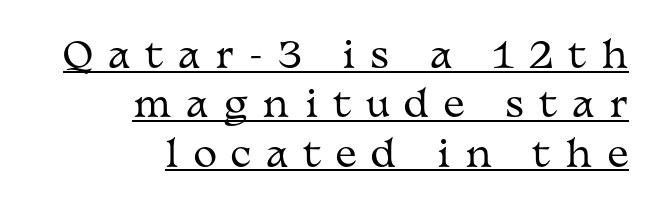
Check the space under the baseline: a stroke is drawn there. The type sits square on the baseline with zero lean. The typesetting does not lean heavy: it is not bold. Do the characters align in a grid? No, the font is proportional. Is the block centered? No — it sits flush against the right margin.
